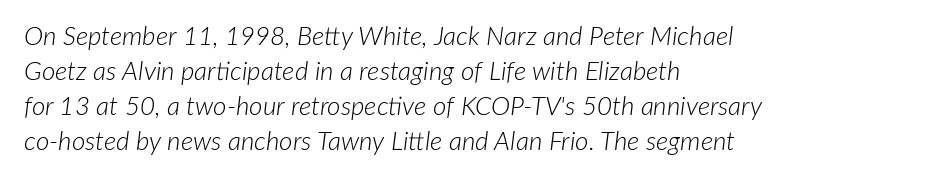
{"italic": "yes", "lean": "right", "slant_degrees": 7, "bold": "no", "underline": "no", "align": "left", "line_spacing": "normal", "line_spacing_ratio": 1.34, "letter_spacing": "normal", "letter_spacing_em": 0.0, "glyph_px": 26}
